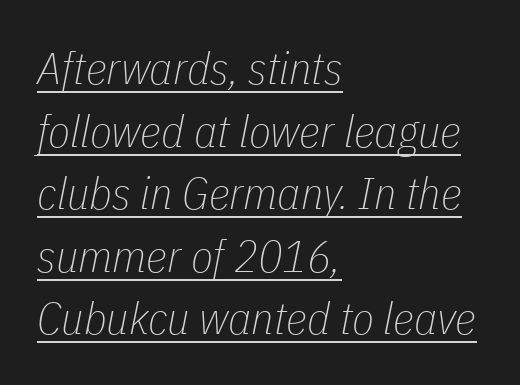
The image shows 45 px thin, condensed type, italic (leaning right); set left-aligned, normal line spacing (1.39x), normal letter spacing, underlined; low stroke contrast and a medium x-height.
